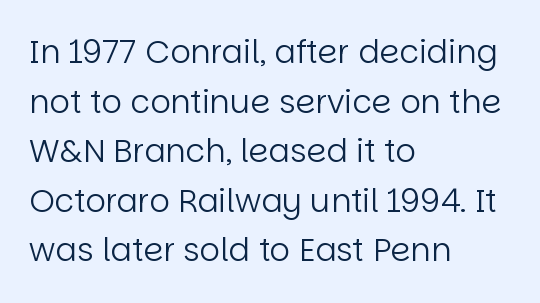
This reads as an unemphasized weight, regular at the heaviest. In terms of letterspacing, this is plain default setting. Varying glyph widths throughout — classic text-font behaviour. Compared with a centered layout, this one pins lines to the left instead. Italic: no, the glyphs are upright roman. The area under the type is left untouched.
